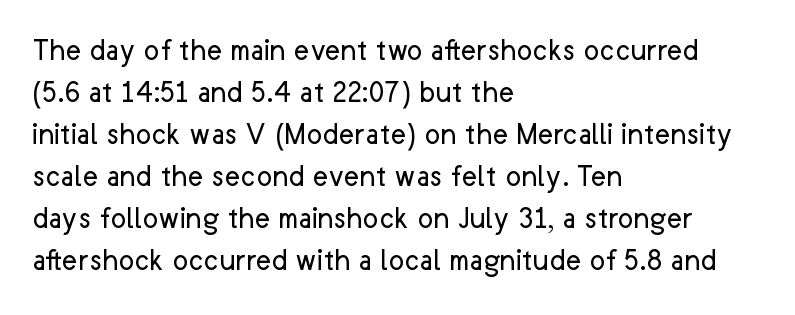
Q: Is the text bold? A: No.
Q: Is the text italic (slanted)? A: No, it is upright.
Q: Is the typeface a serif or a sans-serif typeface? A: Sans-serif.
Q: Is the text underlined? A: No.
Q: How is the paragraph aligned? A: Left-aligned.
Q: Is the spacing between letters normal or unusually wide? A: Normal.
Q: Is the spacing between lines tight, normal or loose? A: Normal.
Q: Width (condensed, normal, or wide)? A: Normal.
Q: Stroke contrast? A: Low.
Q: x-height? A: Medium.
Q: Monospaced? A: No.
